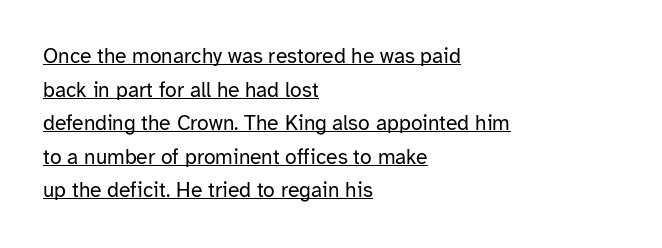
Q: Is the text bold? A: No.
Q: Is the text italic (slanted)? A: No, it is upright.
Q: Is the text underlined? A: Yes.
Q: How is the paragraph aligned? A: Left-aligned.
Q: Is the spacing between letters normal or unusually wide? A: Normal.
Q: Is the spacing between lines tight, normal or loose? A: Normal.
